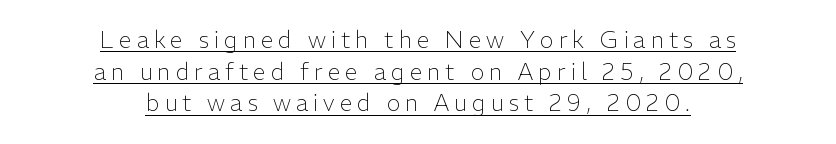
Someone cranked the tracking dial way up on this one. The typesetting does not lean heavy: it is not bold. Baseline-to-baseline distance is the conventional proportion of letter height. Characters remain perfectly vertical along every line. The whitespace from short lines is split evenly between both sides.
